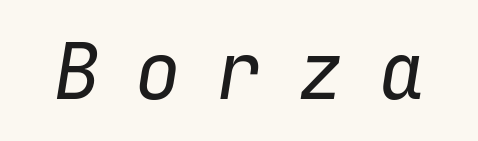
The image shows 79 px regular-weight type, italic (leaning right), monospaced; set unusually wide letter spacing (+0.43 em), not underlined; low stroke contrast and a medium x-height.
